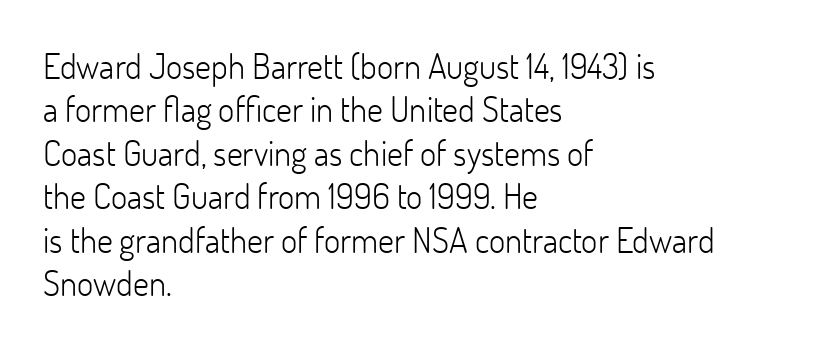
Q: Is the text bold? A: No.
Q: Is the text italic (slanted)? A: No, it is upright.
Q: Is the typeface a serif or a sans-serif typeface? A: Sans-serif.
Q: Is the text underlined? A: No.
Q: How is the paragraph aligned? A: Left-aligned.
Q: Is the spacing between letters normal or unusually wide? A: Normal.
Q: Width (condensed, normal, or wide)? A: Normal.
Q: Stroke contrast? A: Low.
Q: x-height? A: Small.
Q: Monospaced? A: No.
